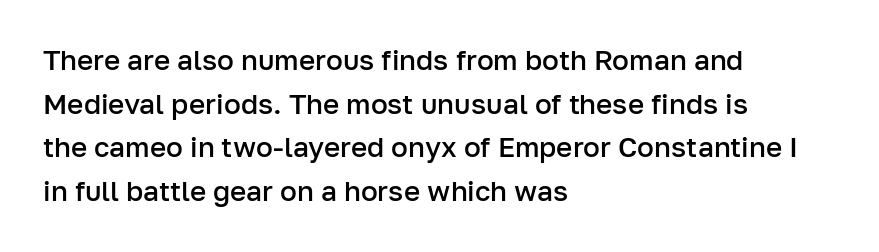
The space directly below the letters is spotless. Each new line begins a customary step beneath the previous one. On the weight axis this lands at semibold, roughly 600. You could not count columns in this text — the font is proportionally spaced.
